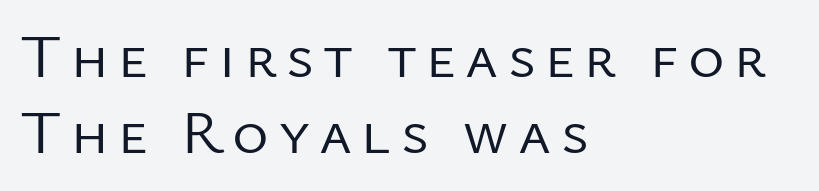
Q: Is the text bold? A: No.
Q: Is the text italic (slanted)? A: No, it is upright.
Q: Is the typeface a serif or a sans-serif typeface? A: Sans-serif.
Q: Is the text underlined? A: No.
Q: How is the paragraph aligned? A: Left-aligned.
Q: Width (condensed, normal, or wide)? A: Normal.
Q: Stroke contrast? A: Low.
Q: x-height? A: Medium.
Q: Monospaced? A: No.
